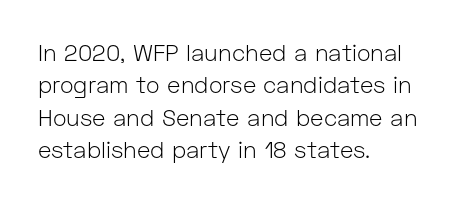
Q: Is the text bold? A: No.
Q: Is the text italic (slanted)? A: No, it is upright.
Q: Is the text underlined? A: No.
Q: How is the paragraph aligned? A: Left-aligned.
Q: Is the spacing between letters normal or unusually wide? A: Normal.
Q: Is the spacing between lines tight, normal or loose? A: Normal.
